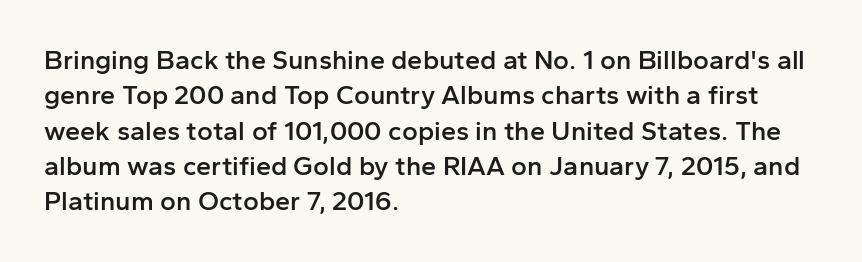
Q: Is the text bold? A: Semi-bold.
Q: Is the text italic (slanted)? A: No, it is upright.
Q: Is the text underlined? A: No.
Q: How is the paragraph aligned? A: Left-aligned.
Q: Is the spacing between letters normal or unusually wide? A: Normal.
Q: Is the spacing between lines tight, normal or loose? A: Normal.
